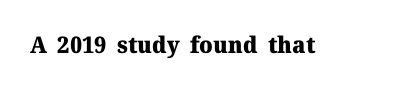
The image shows 23 px bold type, upright; set normal letter spacing, not underlined.
